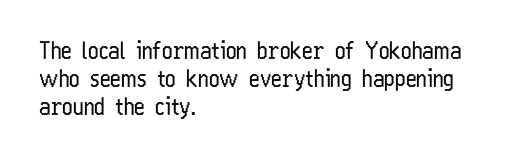
Q: Is the text bold? A: No.
Q: Is the text italic (slanted)? A: No, it is upright.
Q: Is the text underlined? A: No.
Q: How is the paragraph aligned? A: Left-aligned.
Q: Is the spacing between letters normal or unusually wide? A: Normal.
